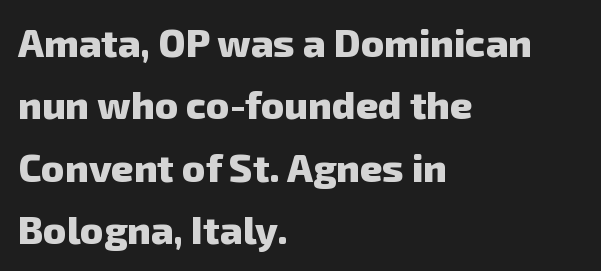
Q: Is the text bold? A: Yes.
Q: Is the typeface a serif or a sans-serif typeface? A: Sans-serif.
Q: Is the text underlined? A: No.
Q: How is the paragraph aligned? A: Left-aligned.
Q: Is the spacing between letters normal or unusually wide? A: Normal.
Q: Is the spacing between lines tight, normal or loose? A: Normal.
Q: Width (condensed, normal, or wide)? A: Normal.
Q: Stroke contrast? A: Low.
Q: x-height? A: Medium.
Q: Monospaced? A: No.
